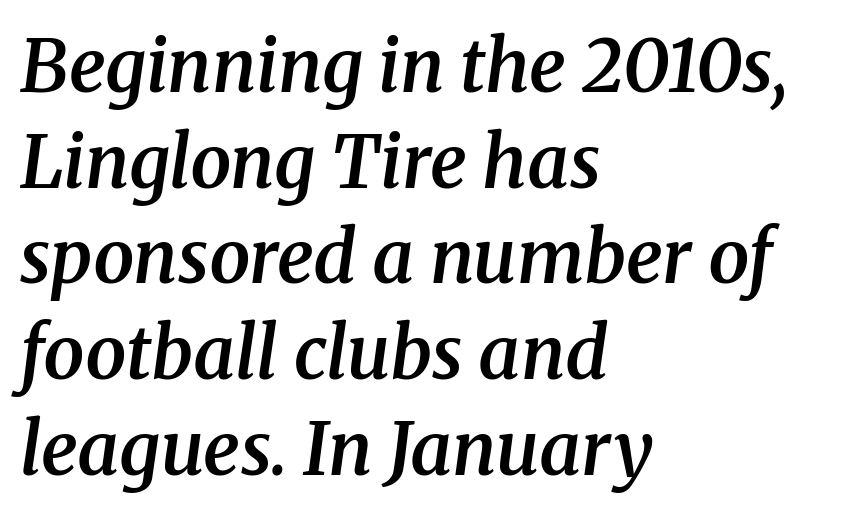
Q: Is the text bold? A: Semi-bold.
Q: Is the text italic (slanted)? A: Yes, it leans right by about 8 degrees.
Q: Is the typeface a serif or a sans-serif typeface? A: Serif.
Q: Is the text underlined? A: No.
Q: How is the paragraph aligned? A: Left-aligned.
Q: Is the spacing between letters normal or unusually wide? A: Normal.
Q: Is the spacing between lines tight, normal or loose? A: Normal.
Q: Width (condensed, normal, or wide)? A: Normal.
Q: Stroke contrast? A: Medium.
Q: x-height? A: Medium.
Q: Monospaced? A: No.
